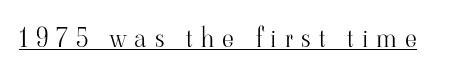
{"italic": "no", "bold": "no", "underline": "yes", "letter_spacing": "wide", "letter_spacing_em": 0.31, "glyph_px": 26}
